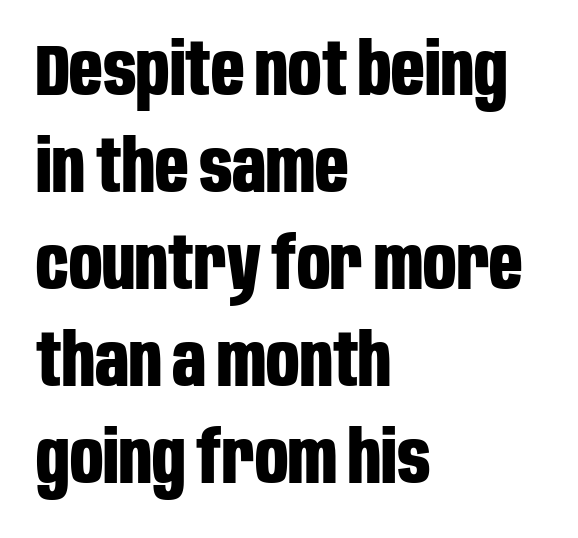
The image shows 73 px bold, condensed sans-serif type, upright; set left-aligned, normal line spacing (1.33x), normal letter spacing, not underlined; low stroke contrast and a large x-height.
